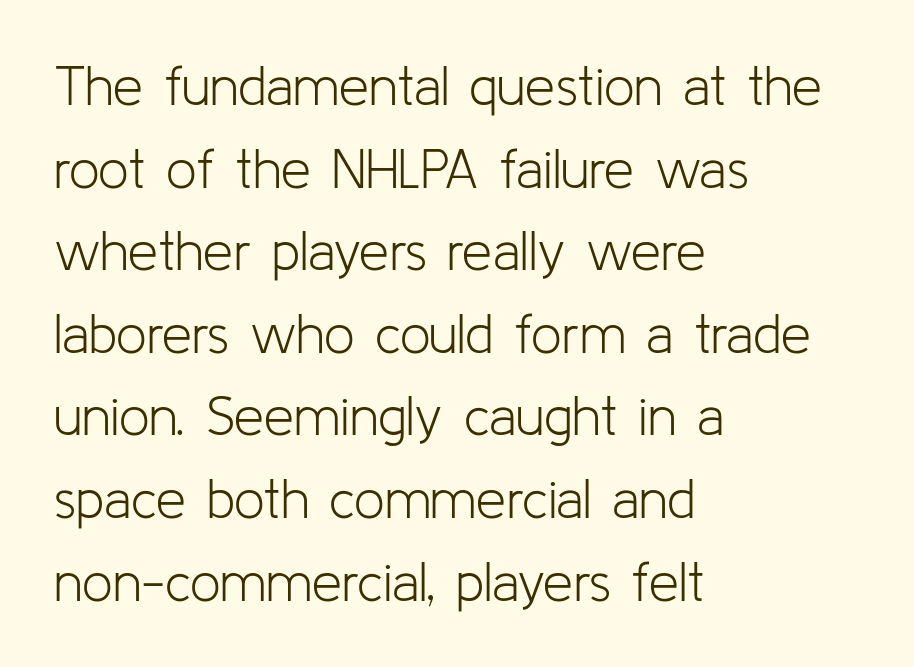
{"serif": "no", "italic": "no", "bold": "no", "weight": "light", "width": "normal", "stroke_contrast": "low", "x_height": "medium", "monospaced": "no", "underline": "no", "align": "left", "line_spacing": "normal", "line_spacing_ratio": 1.53, "letter_spacing": "normal", "letter_spacing_em": 0.0, "glyph_px": 54}
